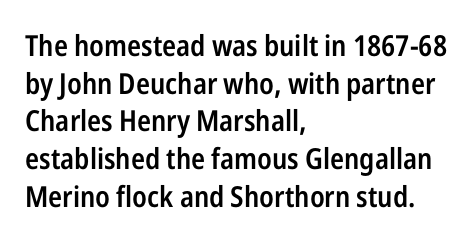
Q: Is the text bold? A: Semi-bold.
Q: Is the text italic (slanted)? A: No, it is upright.
Q: Is the typeface a serif or a sans-serif typeface? A: Sans-serif.
Q: Is the text underlined? A: No.
Q: How is the paragraph aligned? A: Left-aligned.
Q: Is the spacing between letters normal or unusually wide? A: Normal.
Q: Is the spacing between lines tight, normal or loose? A: Normal.
Q: Width (condensed, normal, or wide)? A: Condensed.
Q: Stroke contrast? A: Low.
Q: x-height? A: Medium.
Q: Monospaced? A: No.
